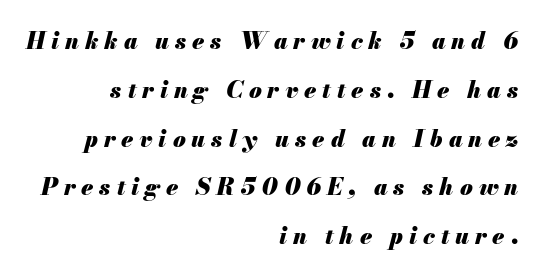
{"italic": "yes", "lean": "right", "slant_degrees": 13, "bold": "yes", "underline": "no", "align": "right", "line_spacing": "loose", "line_spacing_ratio": 2.12, "letter_spacing": "wide", "letter_spacing_em": 0.26, "glyph_px": 23}
